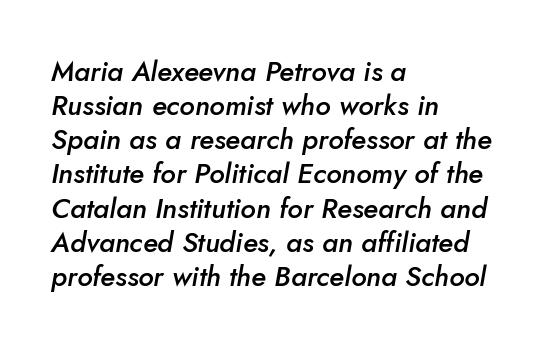
The image shows 28 px semibold type, italic (leaning right); set left-aligned, line spacing 1.22x, normal letter spacing, not underlined; low stroke contrast and a small x-height.
